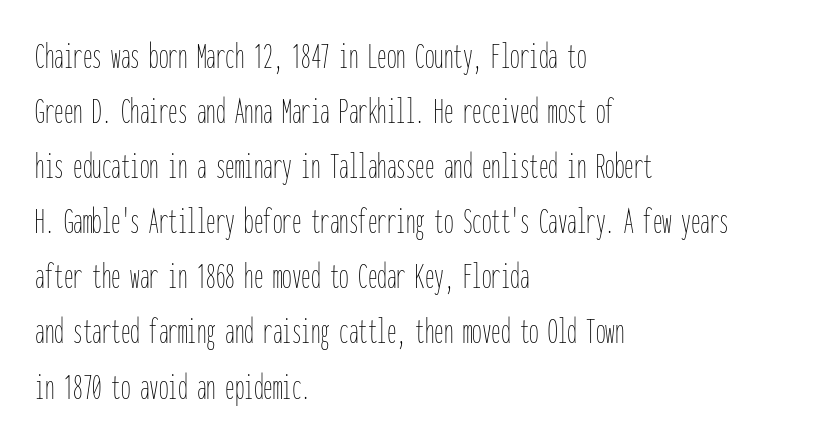
The image shows 38 px thin, condensed type, upright, monospaced; set left-aligned, normal line spacing (1.45x), normal letter spacing, not underlined; low stroke contrast and a medium x-height.
